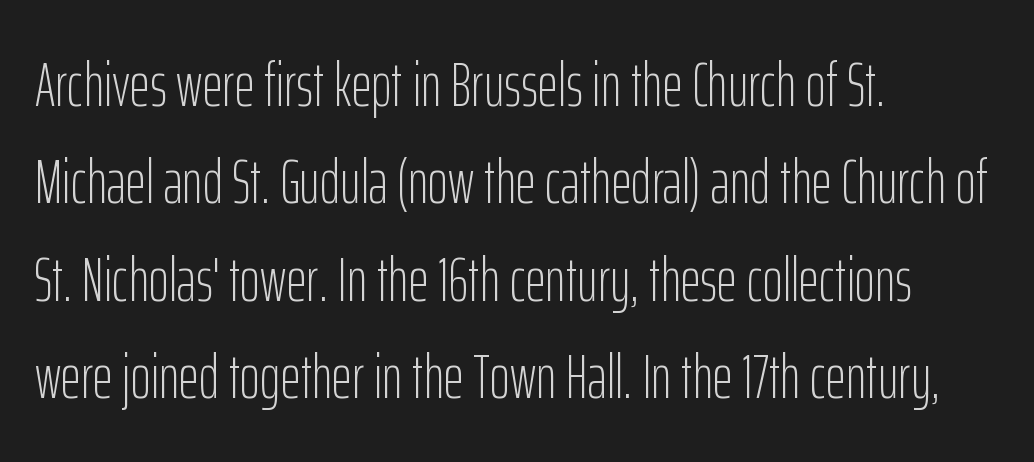
Does the lettering tilt? It doesn't — this is upright. Leading: standard. Each letter keeps its own natural width here, so spacing adapts to shape. No letter is thick-stroked: the sample isn't bold. Typographically, this falls in the sans-serif category. Anything drawn beneath the words? Only blank space.
